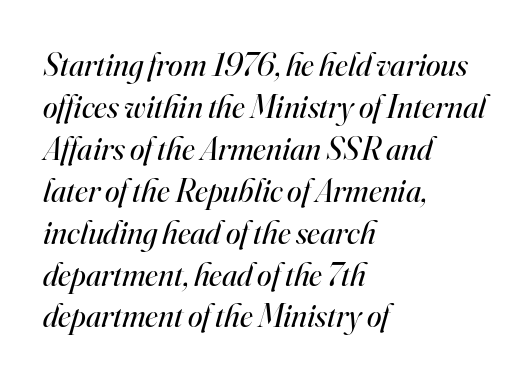
The designer went with a serif here, giving each stem small feet. The rows are spaced the way most documents space them. The rendering keeps characters at their native spacing. Line starts are locked; line ends wander. The whole block is typeset with a tilt.
